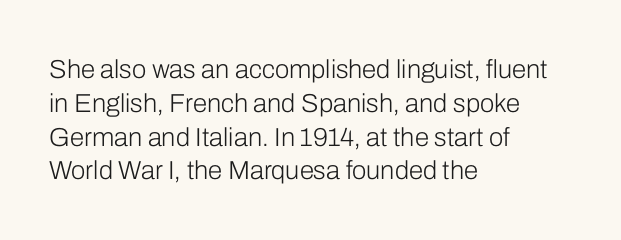
{"italic": "no", "bold": "no", "underline": "no", "align": "left", "line_spacing": "normal", "line_spacing_ratio": 1.3, "letter_spacing": "normal", "letter_spacing_em": 0.0, "glyph_px": 26}
